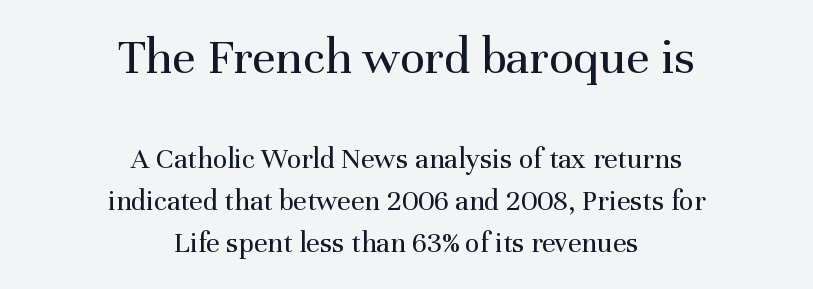
{"serif": "yes", "italic": "no", "bold": "no", "weight": "regular", "width": "normal", "stroke_contrast": "medium", "x_height": "medium", "monospaced": "no", "underline": "no", "align": "center", "line_spacing": "normal", "line_spacing_ratio": 1.4, "letter_spacing": "normal", "letter_spacing_em": 0.0, "larger_block": "first", "size_ratio": 1.73, "glyph_px": 52}
